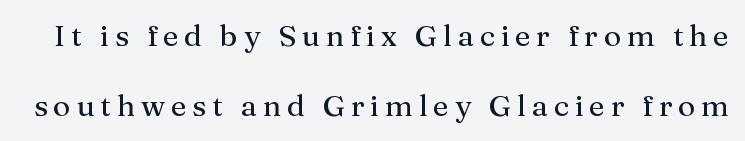
Q: Is the text italic (slanted)? A: No, it is upright.
Q: Is the typeface a serif or a sans-serif typeface? A: Serif.
Q: Is the text underlined? A: No.
Q: Is the spacing between lines tight, normal or loose? A: Loose.
Q: Width (condensed, normal, or wide)? A: Normal.
Q: Stroke contrast? A: Medium.
Q: x-height? A: Medium.
Q: Monospaced? A: No.
